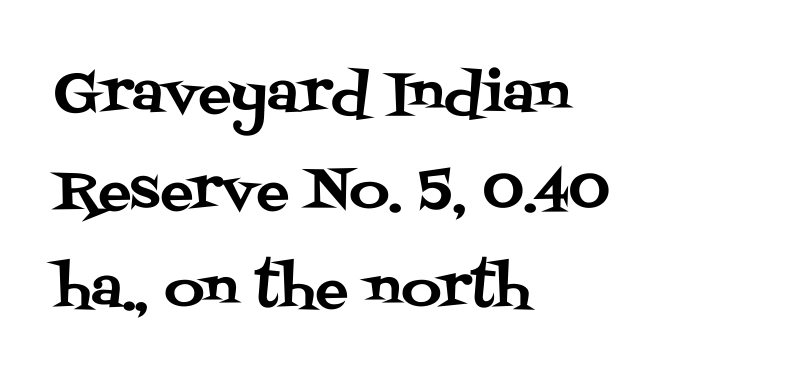
Q: Is the text italic (slanted)? A: No, it is upright.
Q: Is the typeface a serif or a sans-serif typeface? A: Serif.
Q: Is the text underlined? A: No.
Q: How is the paragraph aligned? A: Left-aligned.
Q: Is the spacing between letters normal or unusually wide? A: Normal.
Q: Width (condensed, normal, or wide)? A: Normal.
Q: Stroke contrast? A: Medium.
Q: x-height? A: Large.
Q: Monospaced? A: No.
